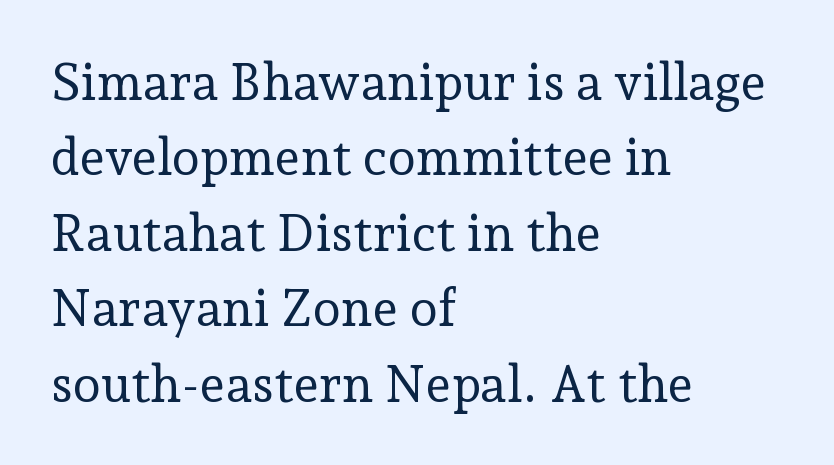
Q: Is the text bold? A: No.
Q: Is the text italic (slanted)? A: No, it is upright.
Q: Is the typeface a serif or a sans-serif typeface? A: Serif.
Q: Is the text underlined? A: No.
Q: How is the paragraph aligned? A: Left-aligned.
Q: Is the spacing between letters normal or unusually wide? A: Normal.
Q: Is the spacing between lines tight, normal or loose? A: Normal.
Q: Width (condensed, normal, or wide)? A: Normal.
Q: Stroke contrast? A: Low.
Q: x-height? A: Medium.
Q: Monospaced? A: No.
